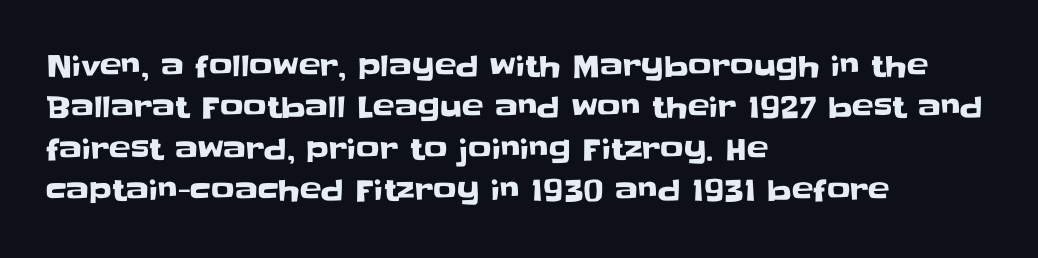
Q: Is the text italic (slanted)? A: No, it is upright.
Q: Is the typeface a serif or a sans-serif typeface? A: Sans-serif.
Q: Is the text underlined? A: No.
Q: How is the paragraph aligned? A: Left-aligned.
Q: Is the spacing between letters normal or unusually wide? A: Normal.
Q: Is the spacing between lines tight, normal or loose? A: Normal.
Q: Width (condensed, normal, or wide)? A: Normal.
Q: Stroke contrast? A: Low.
Q: x-height? A: Large.
Q: Monospaced? A: No.
